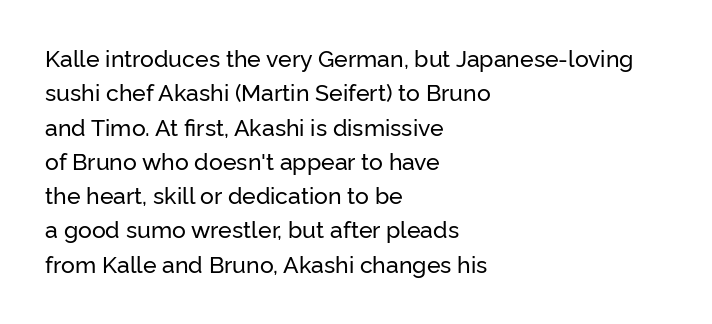
Q: Is the text italic (slanted)? A: No, it is upright.
Q: Is the text underlined? A: No.
Q: How is the paragraph aligned? A: Left-aligned.
Q: Is the spacing between letters normal or unusually wide? A: Normal.
Q: Is the spacing between lines tight, normal or loose? A: Normal.
